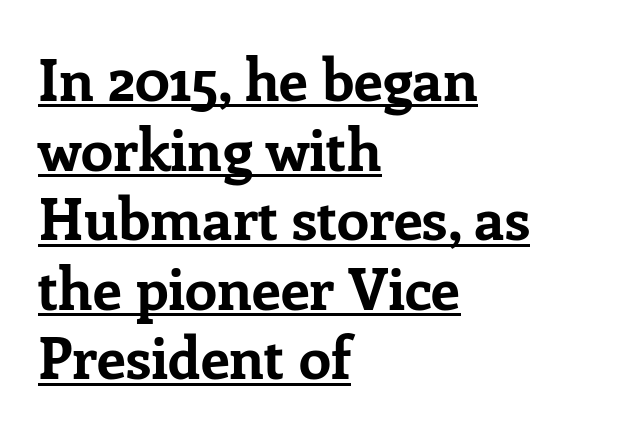
{"serif": "yes", "italic": "no", "bold": "yes", "weight": "bold", "width": "normal", "stroke_contrast": "low", "x_height": "medium", "monospaced": "no", "underline": "yes", "align": "left", "line_spacing_ratio": 1.2, "letter_spacing": "normal", "letter_spacing_em": 0.0, "glyph_px": 58}
